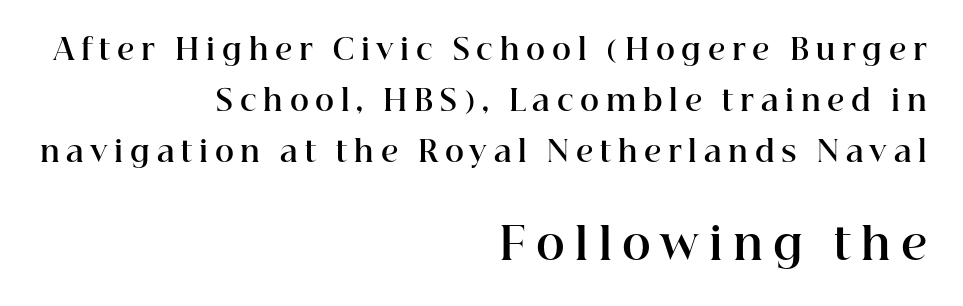
The image shows 44 px bold serif type, upright; set right-aligned, line spacing 1.76x, unusually wide letter spacing (+0.23 em), not underlined; the second (bottom) block is 1.52x larger; high stroke contrast and a medium x-height.
